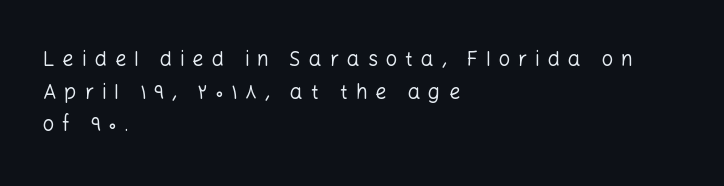
{"italic": "no", "bold": "no", "underline": "no", "align": "left", "line_spacing": "normal", "line_spacing_ratio": 1.63, "letter_spacing": "wide", "letter_spacing_em": 0.4, "glyph_px": 20}
